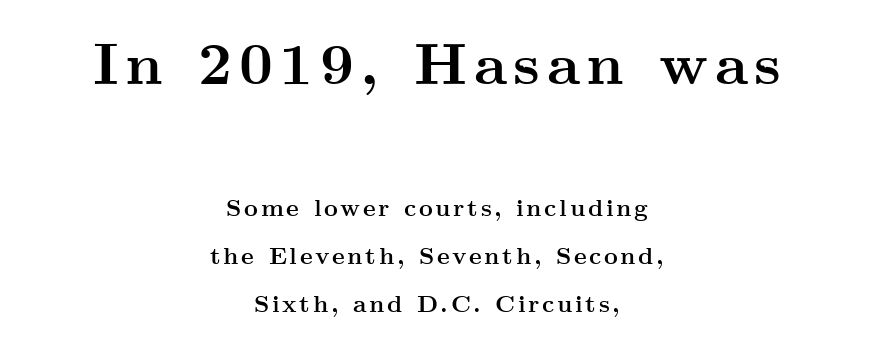
The baseline area is clear. The letters stand upright; this is a roman face. Weight: bold. Little horizontal feet cap the strokes, marking this as serif type. Spacing verdict: proportional, widths tailored to each character.
